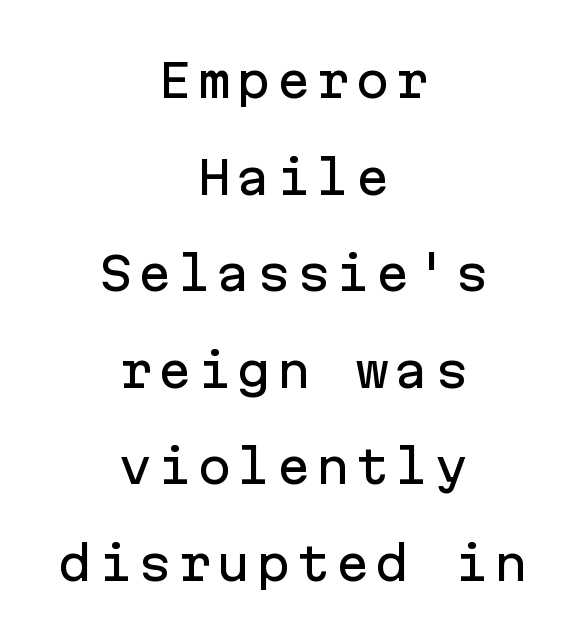
The image shows 46 px sans-serif type, upright, monospaced; set centered, loose line spacing (2.1x), not underlined; low stroke contrast and a medium x-height.
